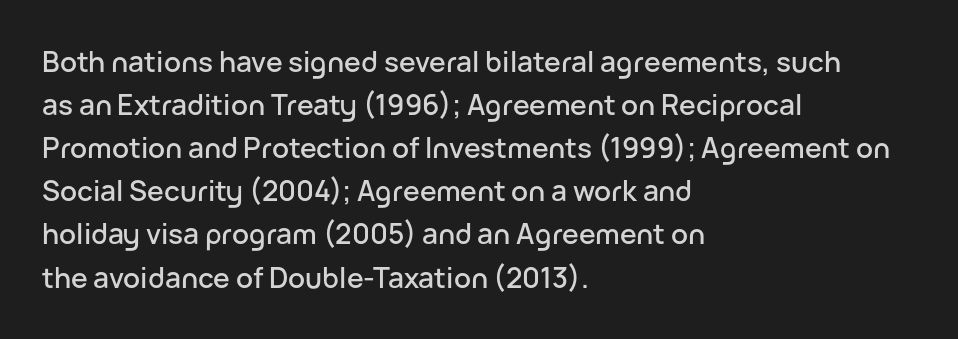
Q: Is the text italic (slanted)? A: No, it is upright.
Q: Is the typeface a serif or a sans-serif typeface? A: Sans-serif.
Q: Is the text underlined? A: No.
Q: How is the paragraph aligned? A: Left-aligned.
Q: Is the spacing between letters normal or unusually wide? A: Normal.
Q: Is the spacing between lines tight, normal or loose? A: Normal.
Q: Width (condensed, normal, or wide)? A: Normal.
Q: Stroke contrast? A: Low.
Q: x-height? A: Medium.
Q: Monospaced? A: No.
